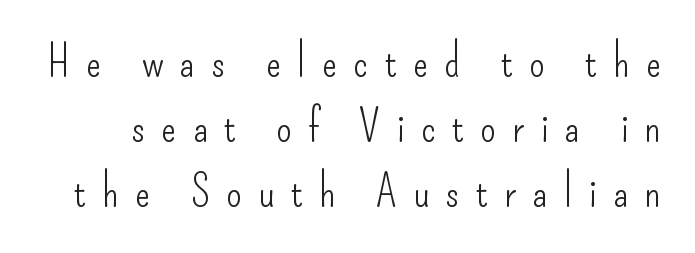
The image shows 45 px light, condensed sans-serif type, upright; set normal line spacing (1.44x), unusually wide letter spacing (+0.36 em), not underlined; low stroke contrast and a small x-height.
